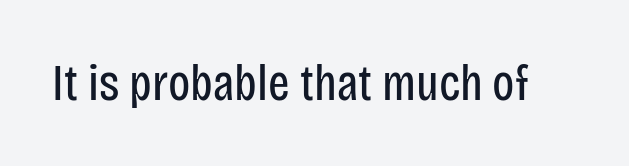
If you drew a line through each stem, it would be perfectly vertical. This rendering features lettering with no underline. The font family rendered here belongs to the sans-serif group. Spacing verdict: proportional, widths tailored to each character. Stems and bowls with no extra thickness — not bold. Letter spacing: default.
